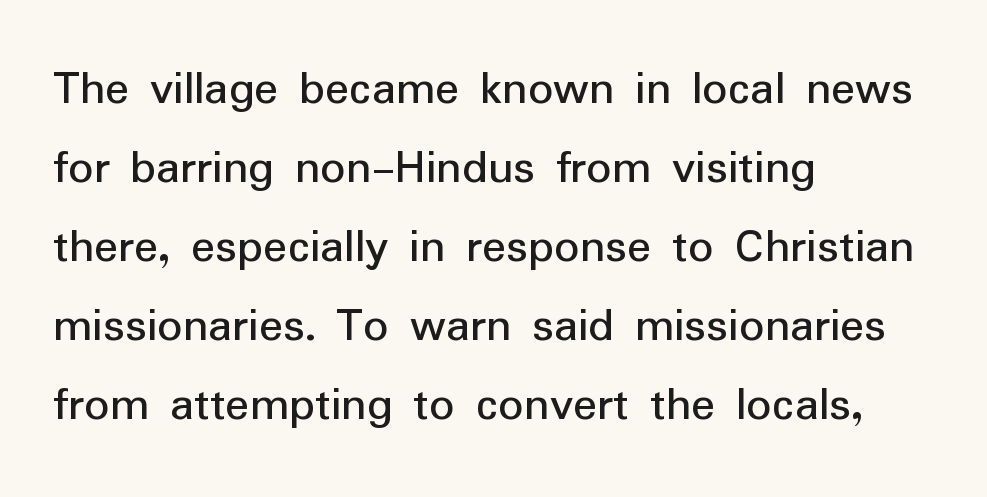
The gap between lines stays unmarked. The letters advance in unequal steps, a hallmark of proportional type. The rows are spaced the way most documents space them. The typesetter chose a ragged-right arrangement here.
